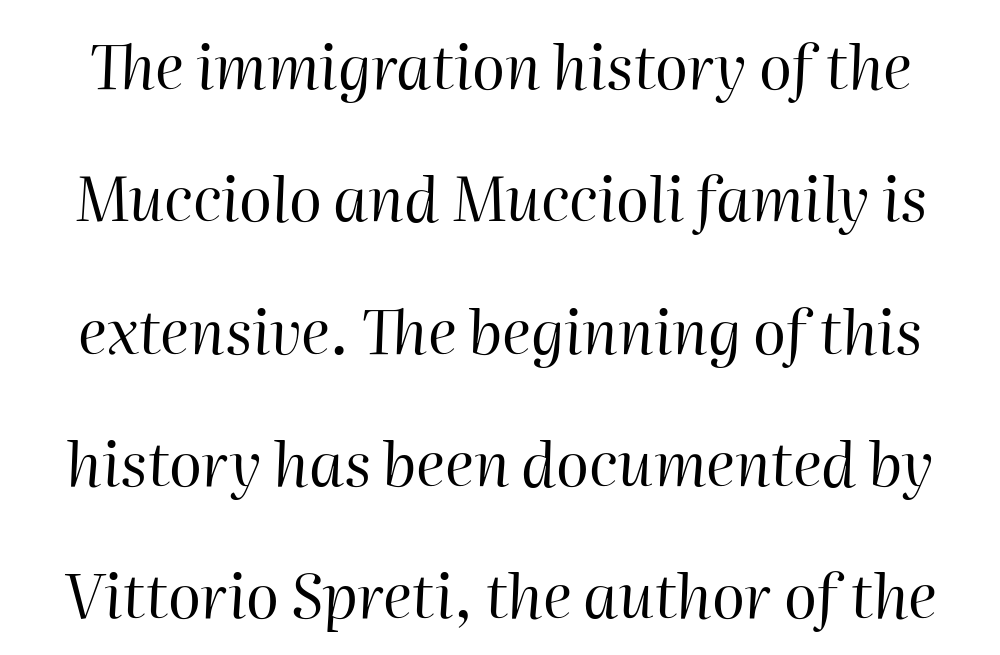
{"italic": "yes", "lean": "right", "slant_degrees": 2, "bold": "no", "weight": "regular", "width": "normal", "stroke_contrast": "high", "x_height": "medium", "monospaced": "no", "underline": "no", "line_spacing": "loose", "line_spacing_ratio": 2.17, "letter_spacing": "normal", "letter_spacing_em": 0.0, "glyph_px": 61}
